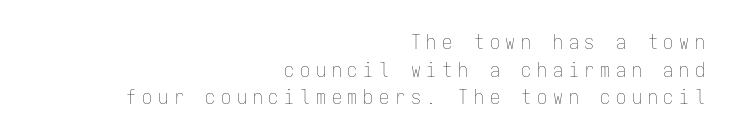
Q: Is the text bold? A: No.
Q: Is the text italic (slanted)? A: No, it is upright.
Q: Is the text underlined? A: No.
Q: How is the paragraph aligned? A: Right-aligned.
Q: Is the spacing between letters normal or unusually wide? A: Unusually wide.
Q: Is the spacing between lines tight, normal or loose? A: Normal.
